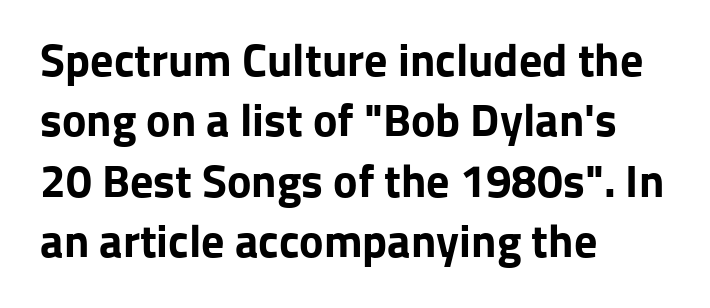
{"serif": "no", "italic": "no", "bold": "yes", "weight": "bold", "width": "normal", "stroke_contrast": "low", "x_height": "medium", "monospaced": "no", "underline": "no", "align": "left", "line_spacing": "normal", "line_spacing_ratio": 1.31, "letter_spacing": "normal", "letter_spacing_em": 0.0, "glyph_px": 46}
